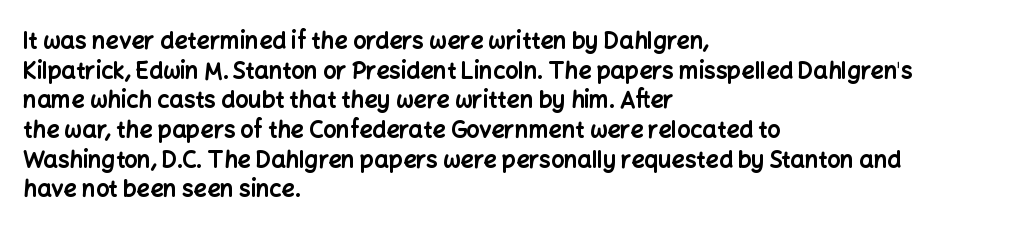
{"italic": "no", "bold": "yes", "underline": "no", "align": "left", "line_spacing": "normal", "line_spacing_ratio": 1.29, "letter_spacing": "normal", "letter_spacing_em": 0.0, "glyph_px": 23}
